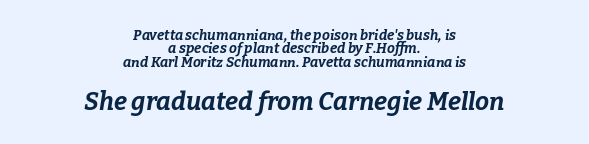
Q: Is the text bold? A: Yes.
Q: Is the text italic (slanted)? A: Yes, it leans right by about 9 degrees.
Q: Is the text underlined? A: No.
Q: How is the paragraph aligned? A: Centered.
Q: Is the spacing between letters normal or unusually wide? A: Normal.
Q: Is the spacing between lines tight, normal or loose? A: Tight.
Q: Which block of text is set in a larger size, the first (top) or the second (bottom)? A: The second (bottom) one.
